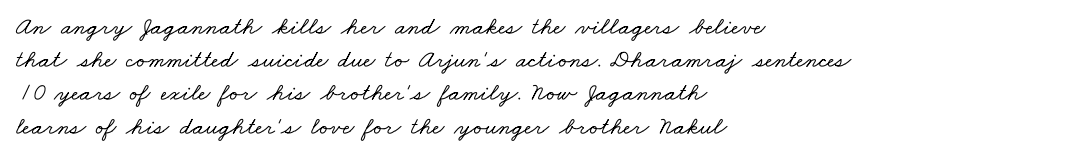
{"underline": "no", "align": "left", "line_spacing": "normal", "line_spacing_ratio": 1.33, "letter_spacing": "normal", "letter_spacing_em": 0.0, "glyph_px": 25}
